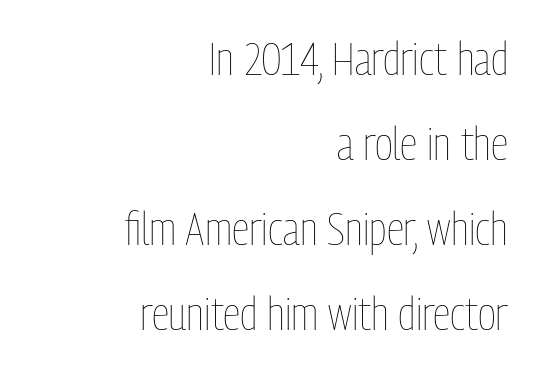
The passage shown is not underscored anywhere. Rendered with straight, roman letterforms. Note the varied advance widths — an 'i' is clearly narrower than an 'm'. This sample uses plain, unmodified letter spacing. Unbolded letterforms with no extra heft.
